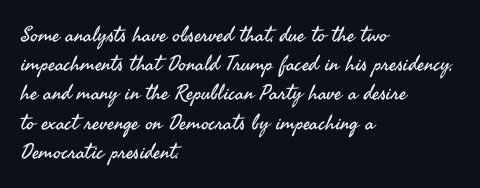
{"bold": "no", "underline": "no", "align": "left", "line_spacing": "normal", "line_spacing_ratio": 1.39, "letter_spacing": "normal", "letter_spacing_em": 0.0, "glyph_px": 21}
